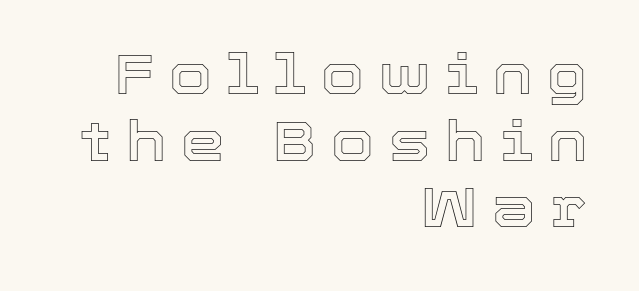
Q: Is the text italic (slanted)? A: No, it is upright.
Q: Is the text underlined? A: No.
Q: How is the paragraph aligned? A: Right-aligned.
Q: Is the spacing between letters normal or unusually wide? A: Unusually wide.
Q: Width (condensed, normal, or wide)? A: Normal.
Q: x-height? A: Medium.
Q: Monospaced? A: No.
